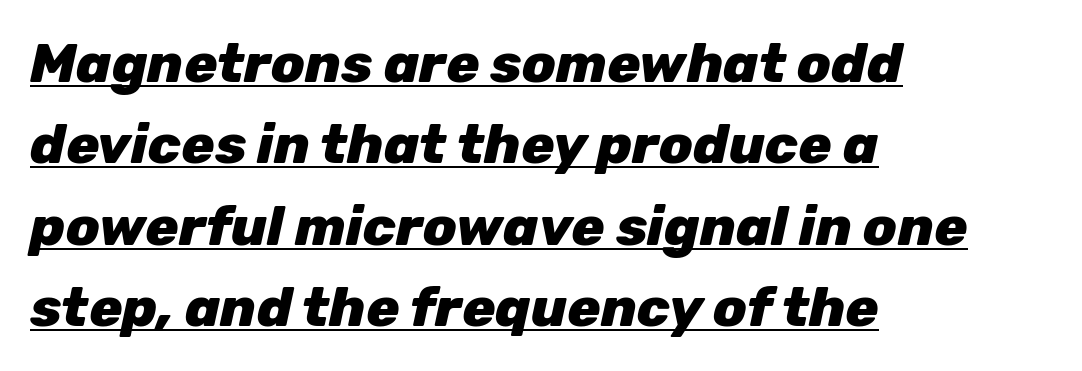
The face used here is proportionally spaced, like ordinary book or web type. Is there an underline? Yes — a line sits under the letters. The glyphs look as if they've been sheared to an angle. Chunky letters — that's bold for sure. The letterforms sit shoulder to shoulder at normal distance. Casual observation: everything's shoved over to the left.
